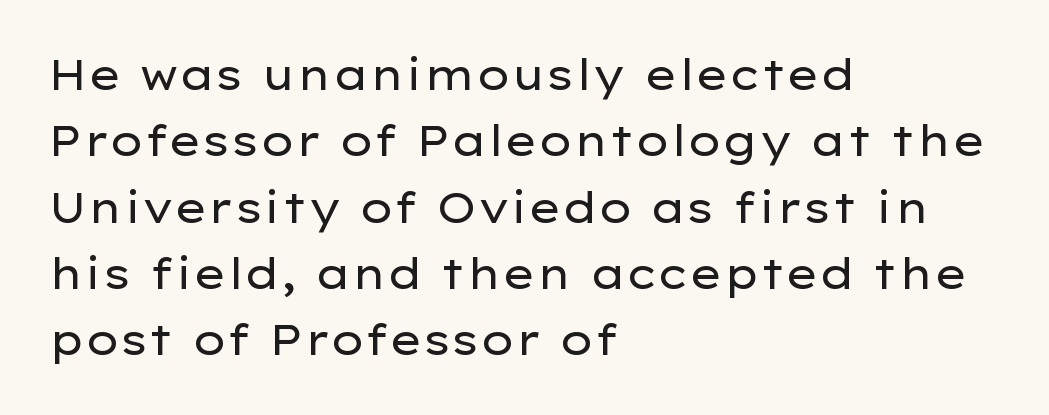
The image shows 42 px regular-weight, wide sans-serif type, upright; set left-aligned, normal line spacing (1.58x), normal letter spacing, not underlined; low stroke contrast and a medium x-height.
